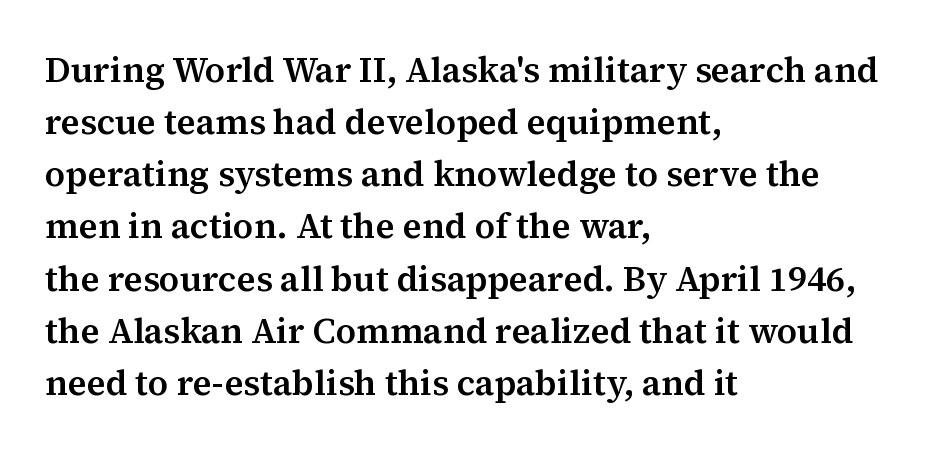
Decoration check: the copy has no underline. Is there any slant? The stems are plumb. In CSS terms this would be text-align: left. You could not count columns in this text — the font is proportionally spaced. Interline gaps are of average width in this sample.
